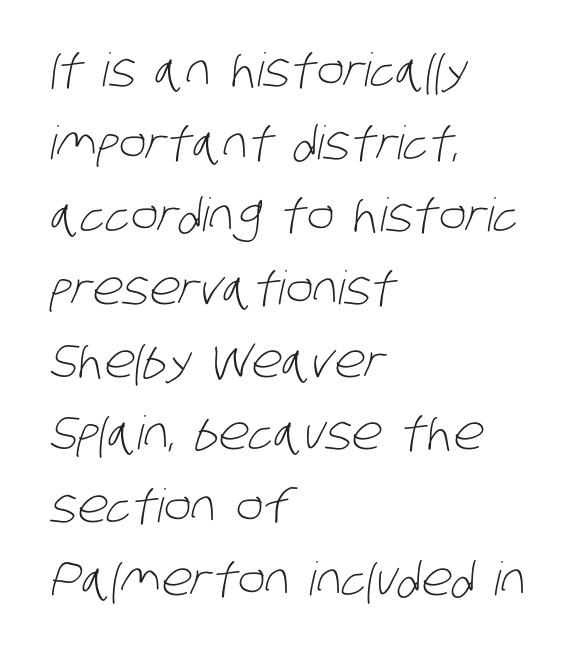
Q: Is the text bold? A: No.
Q: Is the typeface a serif or a sans-serif typeface? A: Sans-serif.
Q: Is the text underlined? A: No.
Q: How is the paragraph aligned? A: Left-aligned.
Q: Is the spacing between letters normal or unusually wide? A: Normal.
Q: Is the spacing between lines tight, normal or loose? A: Normal.
Q: Width (condensed, normal, or wide)? A: Condensed.
Q: Stroke contrast? A: Low.
Q: x-height? A: Large.
Q: Monospaced? A: No.
